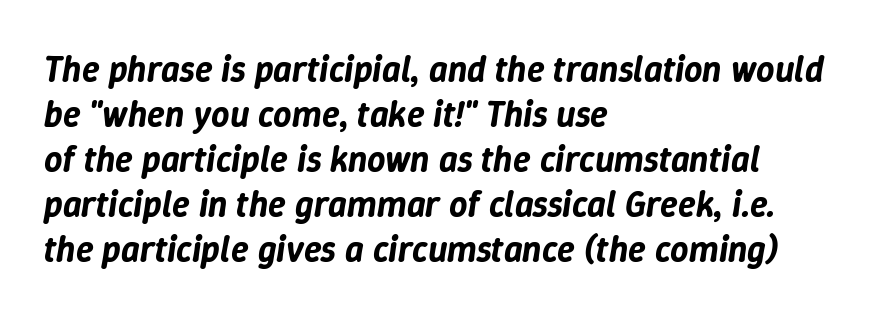
Underlining? Definitely not there. In CSS terms this would be text-align: left. The specimen reads as italic at a glance. A typesetter would call this proportional, since set widths differ per character.
